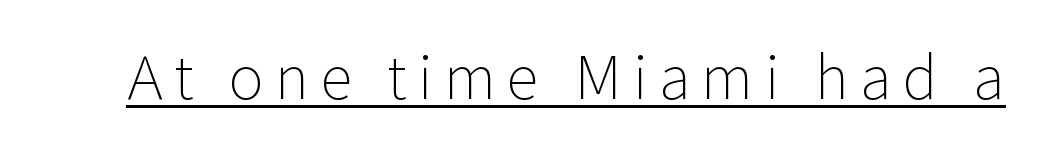
Q: Is the text bold? A: No.
Q: Is the text italic (slanted)? A: No, it is upright.
Q: Is the typeface a serif or a sans-serif typeface? A: Sans-serif.
Q: Is the text underlined? A: Yes.
Q: Width (condensed, normal, or wide)? A: Normal.
Q: Stroke contrast? A: Low.
Q: x-height? A: Medium.
Q: Monospaced? A: No.
